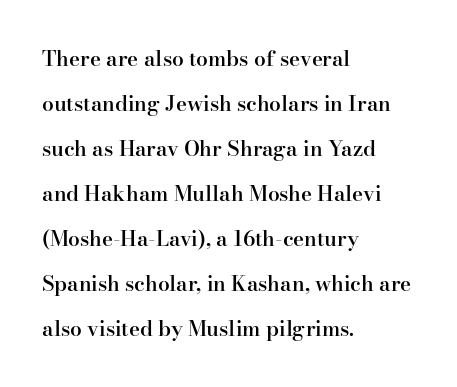
{"italic": "no", "bold": "semi", "underline": "no", "align": "left", "line_spacing": "loose", "line_spacing_ratio": 2.14, "letter_spacing": "normal", "letter_spacing_em": 0.0, "glyph_px": 21}
